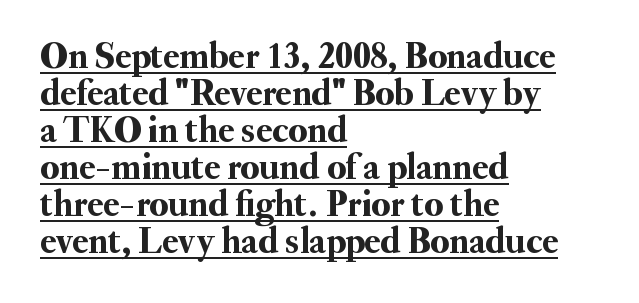
{"serif": "yes", "italic": "no", "width": "normal", "stroke_contrast": "medium", "x_height": "small", "monospaced": "no", "underline": "yes", "align": "left", "line_spacing": "tight", "line_spacing_ratio": 1.0, "letter_spacing": "normal", "letter_spacing_em": 0.0, "glyph_px": 37}
